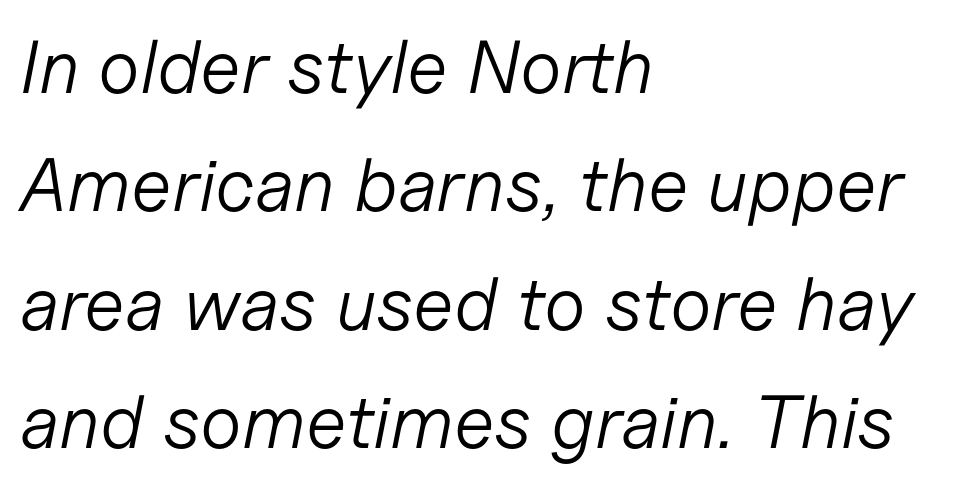
Q: Is the text bold? A: No.
Q: Is the text italic (slanted)? A: Yes, it leans right by about 11 degrees.
Q: Is the text underlined? A: No.
Q: How is the paragraph aligned? A: Left-aligned.
Q: Is the spacing between letters normal or unusually wide? A: Normal.
Q: Is the spacing between lines tight, normal or loose? A: Normal.
Q: Width (condensed, normal, or wide)? A: Normal.
Q: Stroke contrast? A: Low.
Q: x-height? A: Medium.
Q: Monospaced? A: No.
